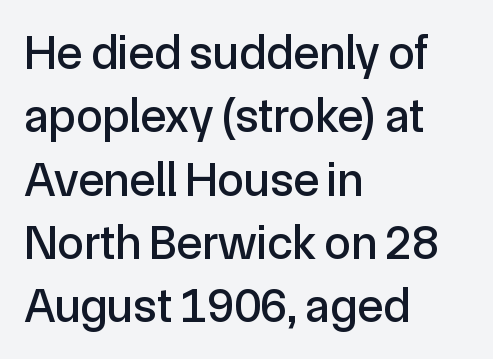
Q: Is the text italic (slanted)? A: No, it is upright.
Q: Is the typeface a serif or a sans-serif typeface? A: Sans-serif.
Q: Is the text underlined? A: No.
Q: How is the paragraph aligned? A: Left-aligned.
Q: Is the spacing between letters normal or unusually wide? A: Normal.
Q: Is the spacing between lines tight, normal or loose? A: Normal.
Q: Width (condensed, normal, or wide)? A: Normal.
Q: x-height? A: Medium.
Q: Monospaced? A: No.
